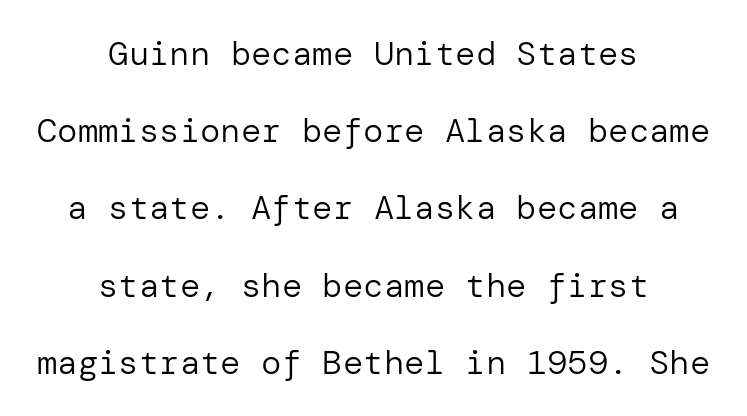
The image shows 34 px regular-weight sans-serif type, upright; set centered, loose line spacing (2.27x), normal letter spacing, not underlined; low stroke contrast and a medium x-height.
